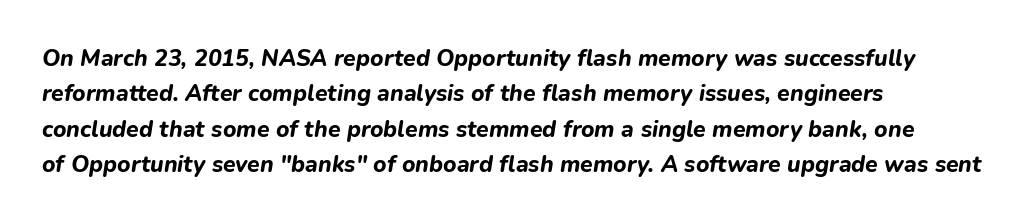
Q: Is the text bold? A: Yes.
Q: Is the text italic (slanted)? A: Yes, it leans right by about 9 degrees.
Q: Is the text underlined? A: No.
Q: How is the paragraph aligned? A: Left-aligned.
Q: Is the spacing between letters normal or unusually wide? A: Normal.
Q: Is the spacing between lines tight, normal or loose? A: Normal.
